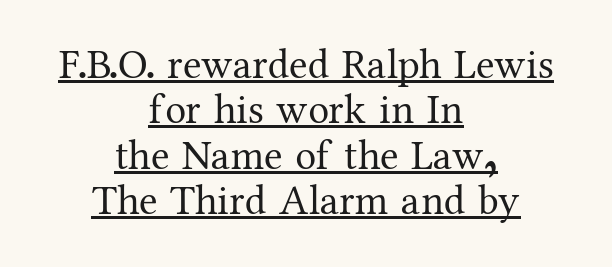
Q: Is the text bold? A: No.
Q: Is the text italic (slanted)? A: No, it is upright.
Q: Is the typeface a serif or a sans-serif typeface? A: Serif.
Q: Is the text underlined? A: Yes.
Q: How is the paragraph aligned? A: Centered.
Q: Is the spacing between letters normal or unusually wide? A: Normal.
Q: Is the spacing between lines tight, normal or loose? A: Tight.
Q: Width (condensed, normal, or wide)? A: Normal.
Q: Stroke contrast? A: Medium.
Q: x-height? A: Medium.
Q: Monospaced? A: No.
